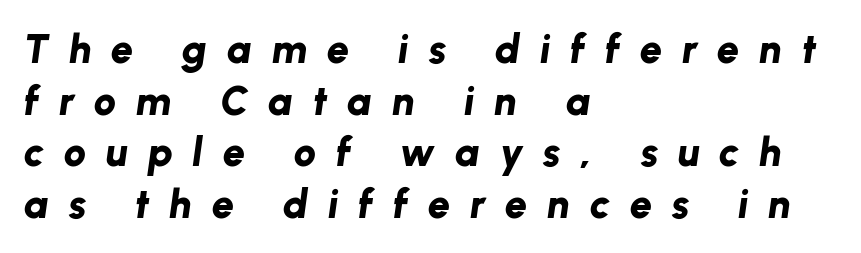
Characters follow at a spacing far wider than the type designer built in. The string is rendered with underlining switched off. The rendering applies a slant to the glyphs. These lines carry a lot of weight — the face is fully bold. The rendering anchors every line to the left-hand side. Leading matches the norm, producing a regular column.
